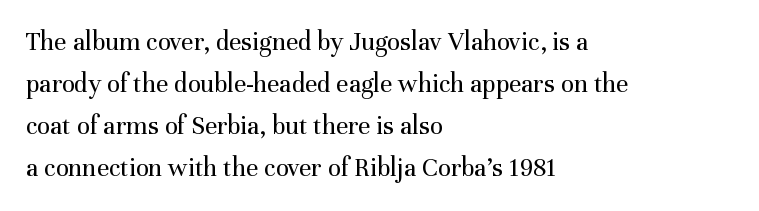
The image shows 27 px text type, upright; set left-aligned, normal line spacing (1.56x), normal letter spacing, not underlined.
